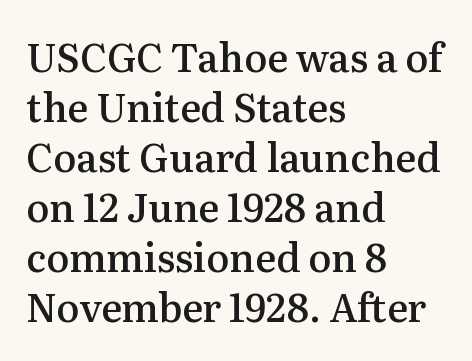
The vertical gap from one line to the next is medium. Does the weight exceed regular? Yes, but only to semibold. Check the space under the baseline: it is left empty. The letters advance in unequal steps, a hallmark of proportional type. Short note: letters normally spaced.
